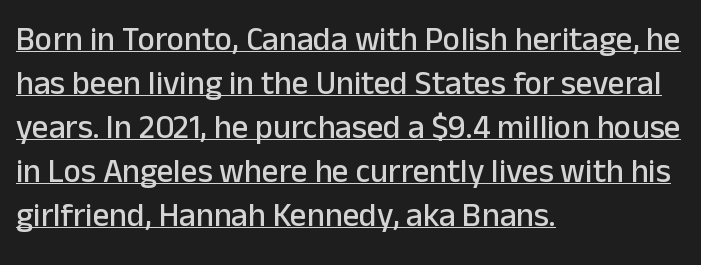
Q: Is the text italic (slanted)? A: No, it is upright.
Q: Is the typeface a serif or a sans-serif typeface? A: Sans-serif.
Q: Is the text underlined? A: Yes.
Q: How is the paragraph aligned? A: Left-aligned.
Q: Is the spacing between letters normal or unusually wide? A: Normal.
Q: Is the spacing between lines tight, normal or loose? A: Normal.
Q: Width (condensed, normal, or wide)? A: Normal.
Q: Stroke contrast? A: Low.
Q: x-height? A: Medium.
Q: Monospaced? A: No.
